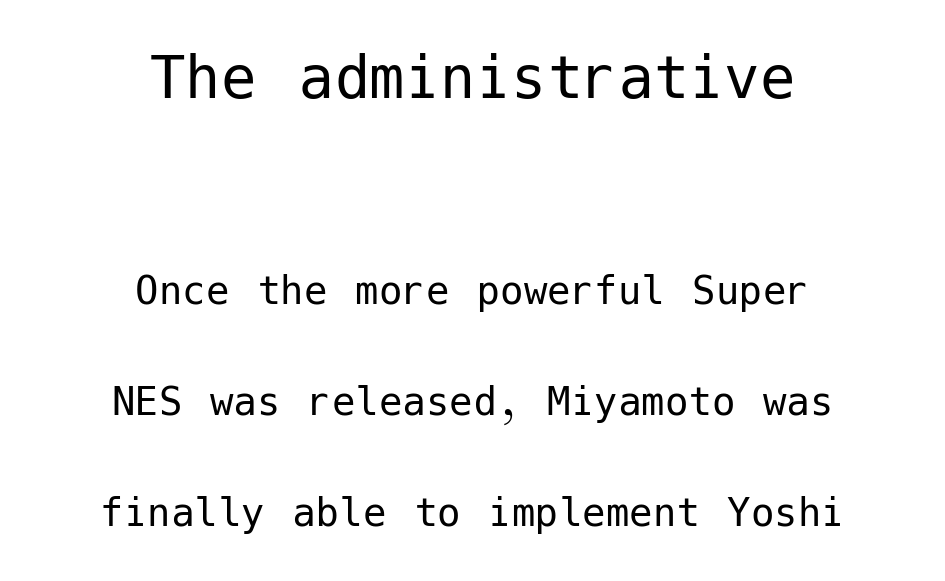
Q: Is the text bold? A: No.
Q: Is the text italic (slanted)? A: No, it is upright.
Q: Is the typeface a serif or a sans-serif typeface? A: Sans-serif.
Q: Is the text underlined? A: No.
Q: How is the paragraph aligned? A: Centered.
Q: Is the spacing between letters normal or unusually wide? A: Normal.
Q: Is the spacing between lines tight, normal or loose? A: Loose.
Q: Which block of text is set in a larger size, the first (top) or the second (bottom)? A: The first (top) one.
Q: Width (condensed, normal, or wide)? A: Normal.
Q: Stroke contrast? A: Low.
Q: x-height? A: Medium.
